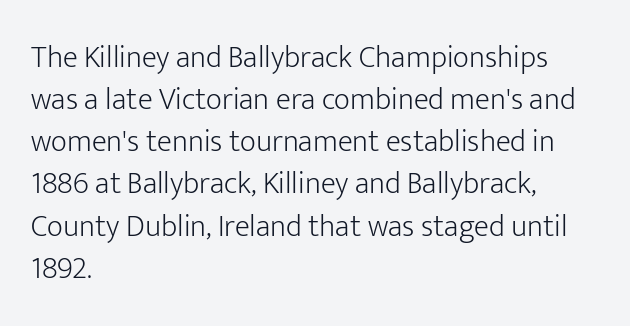
{"serif": "no", "italic": "no", "bold": "no", "weight": "light", "width": "normal", "stroke_contrast": "low", "x_height": "medium", "monospaced": "no", "underline": "no", "align": "left", "line_spacing": "normal", "line_spacing_ratio": 1.36, "letter_spacing": "normal", "letter_spacing_em": 0.0, "glyph_px": 31}
